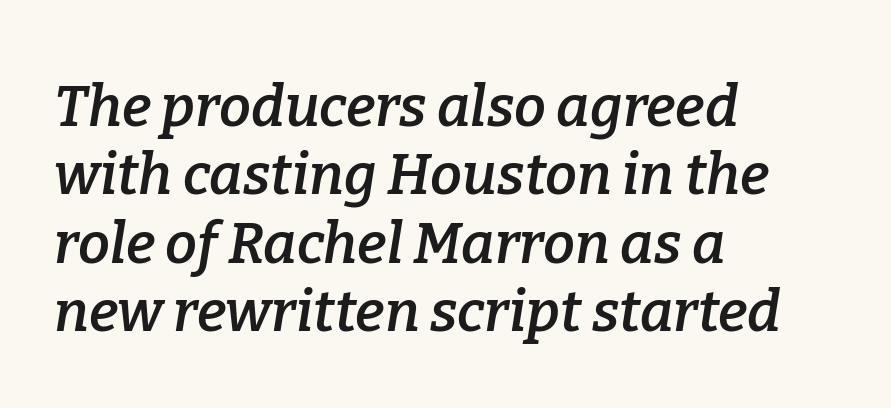
The image shows 57 px semibold serif type, italic (leaning right); set left-aligned, line spacing 1.2x, normal letter spacing, not underlined; low stroke contrast and a medium x-height.
